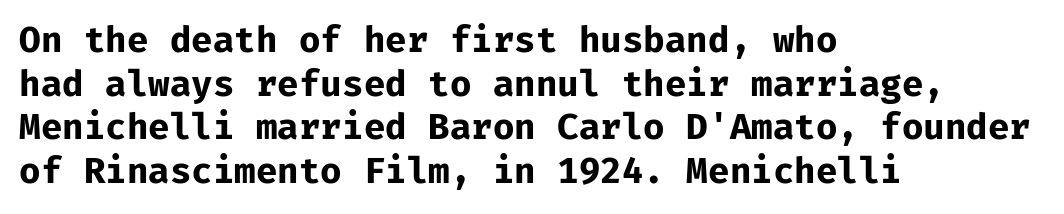
The image shows 35 px bold sans-serif type, upright; set left-aligned, normal line spacing (1.25x), normal letter spacing, not underlined; low stroke contrast and a medium x-height.
